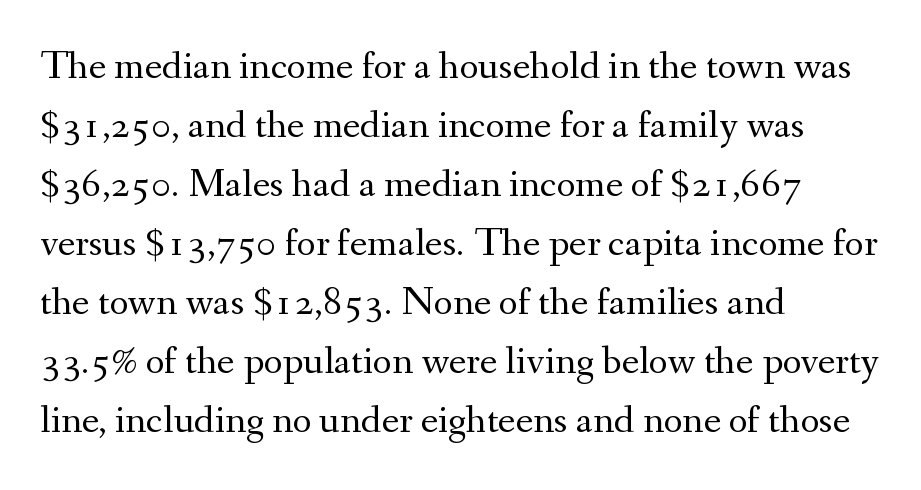
{"serif": "yes", "italic": "no", "bold": "no", "weight": "regular", "width": "normal", "stroke_contrast": "medium", "x_height": "small", "monospaced": "no", "underline": "no", "align": "left", "line_spacing": "normal", "line_spacing_ratio": 1.44, "letter_spacing": "normal", "letter_spacing_em": 0.0, "glyph_px": 41}
